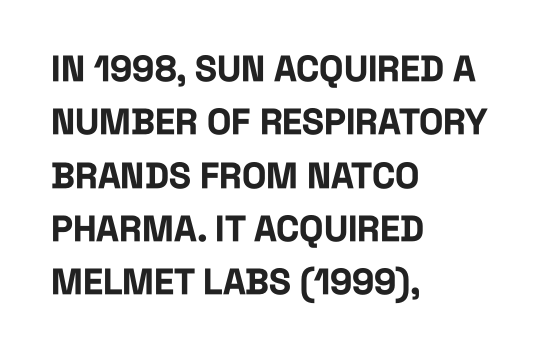
Q: Is the text bold? A: Yes.
Q: Is the text italic (slanted)? A: No, it is upright.
Q: Is the typeface a serif or a sans-serif typeface? A: Sans-serif.
Q: Is the text underlined? A: No.
Q: How is the paragraph aligned? A: Left-aligned.
Q: Is the spacing between letters normal or unusually wide? A: Normal.
Q: Is the spacing between lines tight, normal or loose? A: Normal.
Q: Width (condensed, normal, or wide)? A: Condensed.
Q: Stroke contrast? A: Low.
Q: x-height? A: Large.
Q: Monospaced? A: No.
